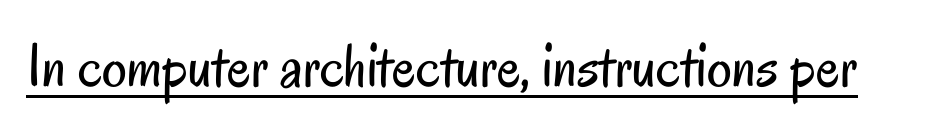
{"serif": "no", "italic": "no", "bold": "no", "weight": "regular", "width": "condensed", "stroke_contrast": "low", "x_height": "small", "monospaced": "no", "underline": "yes", "letter_spacing": "normal", "letter_spacing_em": 0.0, "glyph_px": 62}
